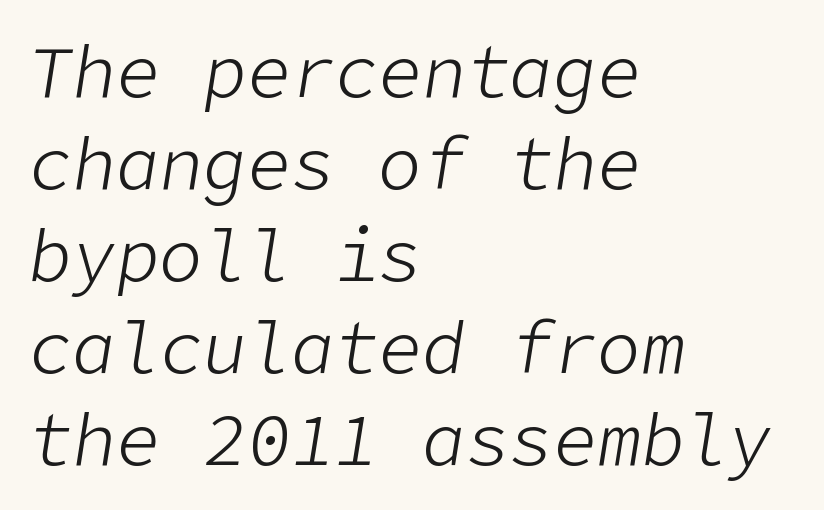
Q: Is the text bold? A: No.
Q: Is the text italic (slanted)? A: Yes, it leans right by about 9 degrees.
Q: Is the text underlined? A: No.
Q: How is the paragraph aligned? A: Left-aligned.
Q: Is the spacing between letters normal or unusually wide? A: Normal.
Q: Is the spacing between lines tight, normal or loose? A: Normal.
Q: Width (condensed, normal, or wide)? A: Normal.
Q: Stroke contrast? A: Low.
Q: x-height? A: Medium.
